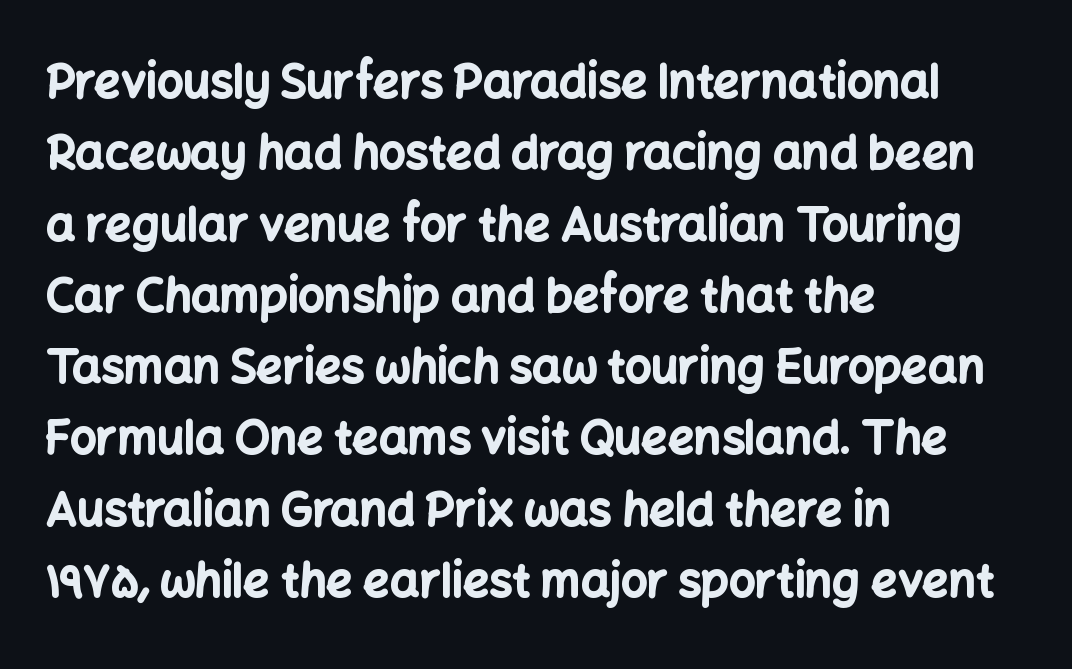
Q: Is the text bold? A: Yes.
Q: Is the text italic (slanted)? A: No, it is upright.
Q: Is the typeface a serif or a sans-serif typeface? A: Sans-serif.
Q: Is the text underlined? A: No.
Q: How is the paragraph aligned? A: Left-aligned.
Q: Is the spacing between letters normal or unusually wide? A: Normal.
Q: Is the spacing between lines tight, normal or loose? A: Normal.
Q: Width (condensed, normal, or wide)? A: Normal.
Q: Stroke contrast? A: Low.
Q: x-height? A: Medium.
Q: Monospaced? A: No.
